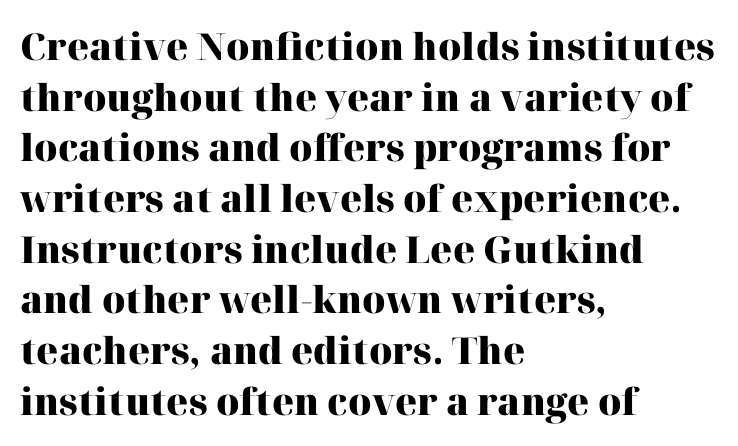
What's the leading like? Ordinary, nothing unusual. Each letter keeps its own natural width here, so spacing adapts to shape. Set as a true bold cut, around the 700 mark. The line texture is even and compact thanks to regular tracking.
